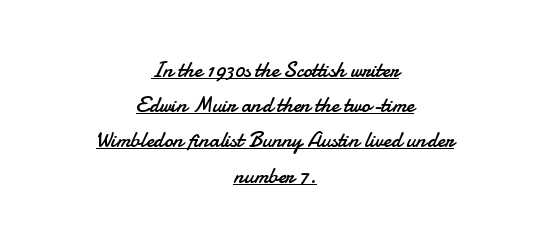
Q: Is the text bold? A: No.
Q: Is the text italic (slanted)? A: Yes.
Q: Is the text underlined? A: Yes.
Q: How is the paragraph aligned? A: Centered.
Q: Is the spacing between letters normal or unusually wide? A: Normal.
Q: Is the spacing between lines tight, normal or loose? A: Normal.
